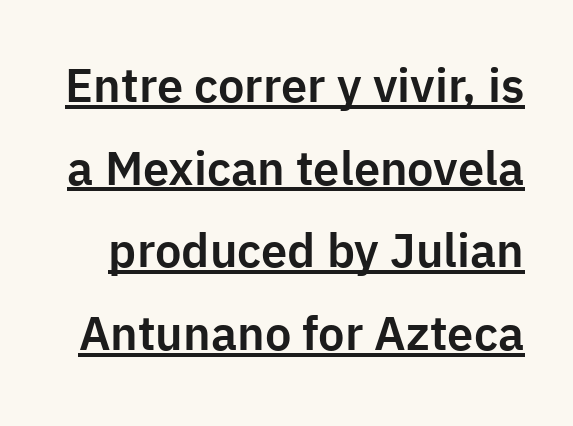
The image shows 47 px sans-serif type, upright; set line spacing 1.76x, normal letter spacing, underlined; low stroke contrast and a medium x-height.
